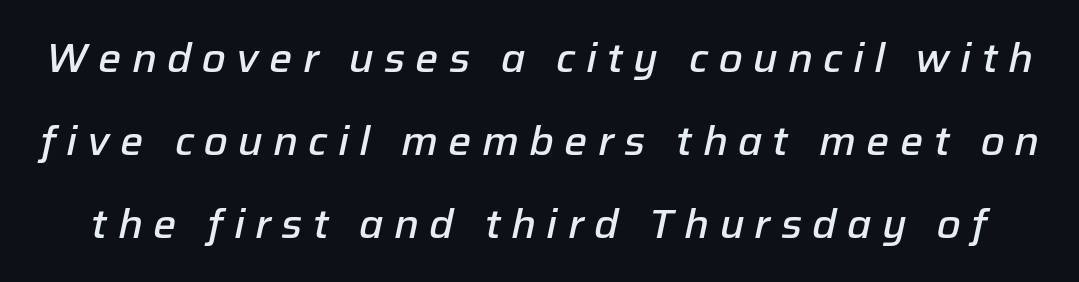
Q: Is the text bold? A: Semi-bold.
Q: Is the text italic (slanted)? A: Yes, it leans right by about 12 degrees.
Q: Is the text underlined? A: No.
Q: Is the spacing between letters normal or unusually wide? A: Unusually wide.
Q: Is the spacing between lines tight, normal or loose? A: Loose.
Q: Width (condensed, normal, or wide)? A: Normal.
Q: Stroke contrast? A: Low.
Q: x-height? A: Medium.
Q: Monospaced? A: No.
